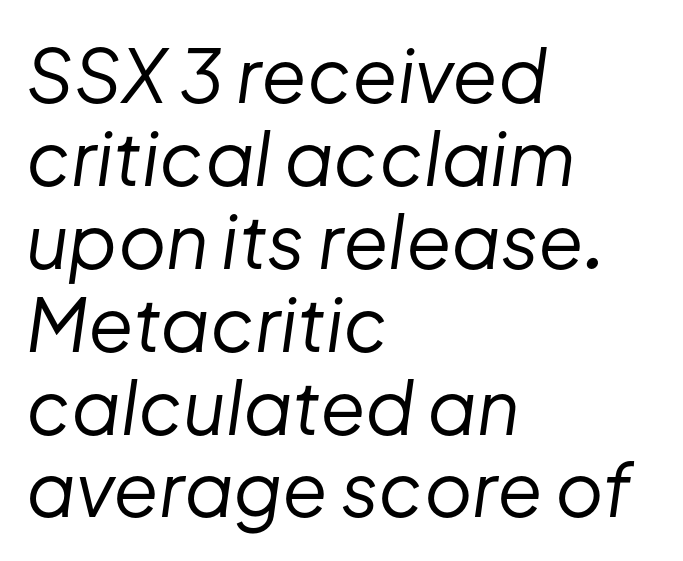
The tracking reads as untouched default to a designer's eye. Is this a fixed-width face? No — the glyphs have proportional, varying widths. Line starts are locked; line ends wander. Quick note: italic. Clear beneath every line of the passage.
